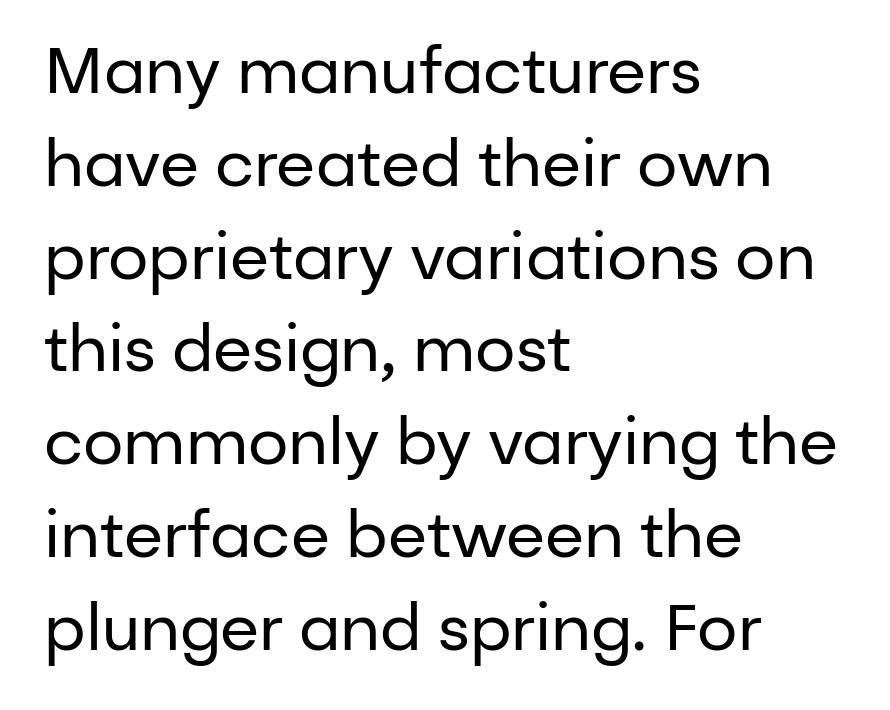
{"serif": "no", "italic": "no", "bold": "no", "weight": "regular", "width": "normal", "stroke_contrast": "low", "x_height": "medium", "monospaced": "no", "underline": "no", "align": "left", "line_spacing": "normal", "line_spacing_ratio": 1.45, "letter_spacing": "normal", "letter_spacing_em": 0.0, "glyph_px": 64}
